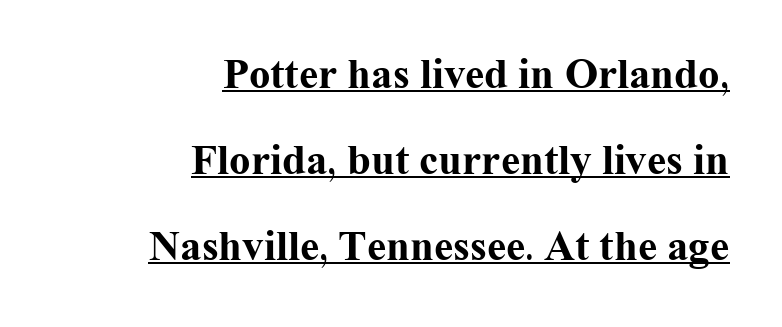
These characters rest on top of a visible drawn line. Are there feet on the stems? There are — it's a serif. Heavy-handed strokes throughout: this text is bold. Is there much room between lines? Yes — plenty of vertical air separates them.
